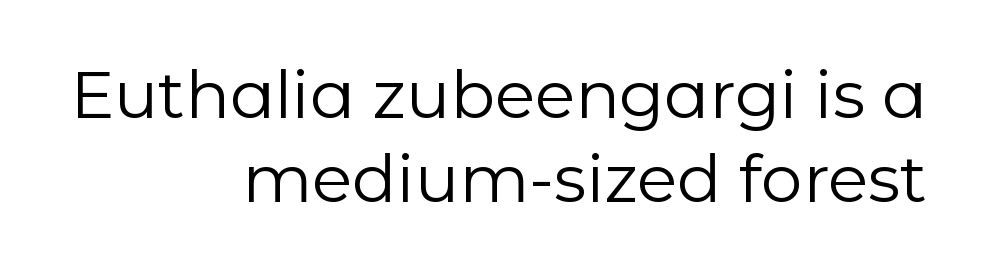
{"serif": "no", "italic": "no", "bold": "no", "weight": "regular", "width": "normal", "stroke_contrast": "low", "x_height": "medium", "monospaced": "no", "underline": "no", "align": "right", "line_spacing": "normal", "line_spacing_ratio": 1.27, "letter_spacing": "normal", "letter_spacing_em": 0.0, "glyph_px": 66}
